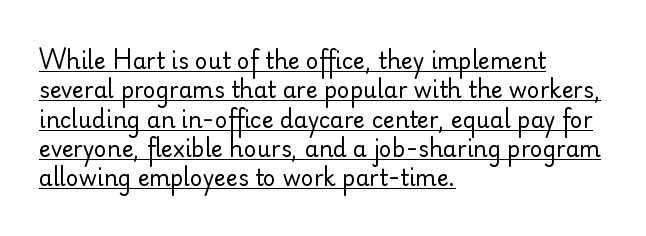
{"italic": "no", "bold": "no", "underline": "yes", "align": "left", "line_spacing": "normal", "line_spacing_ratio": 1.33, "letter_spacing": "normal", "letter_spacing_em": 0.0, "glyph_px": 22}
